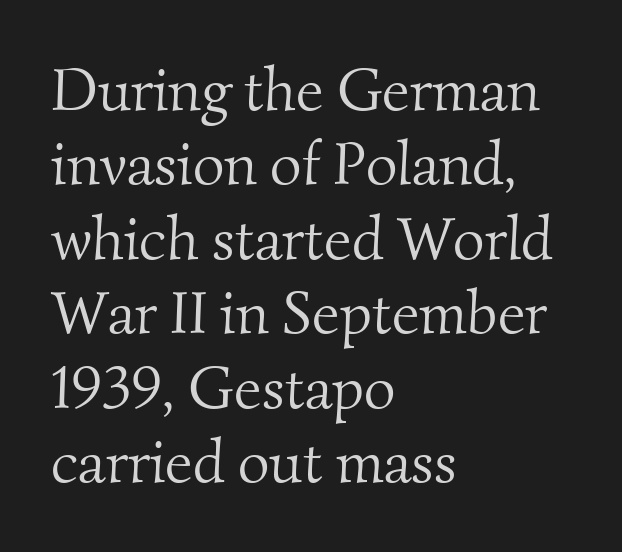
Each letter keeps its own natural width here, so spacing adapts to shape. This rendering uses left alignment, leaving the right contour irregular. Small tapered or slab feet sit at the stroke ends, so this counts as serif. No extra tracking has been applied to these lines. Weight: regular or lighter.
